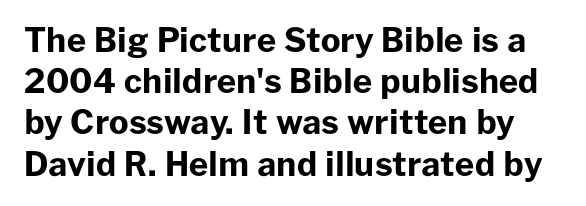
The image shows 33 px bold sans-serif type, upright; set normal line spacing (1.25x), normal letter spacing, not underlined; low stroke contrast and a medium x-height.
